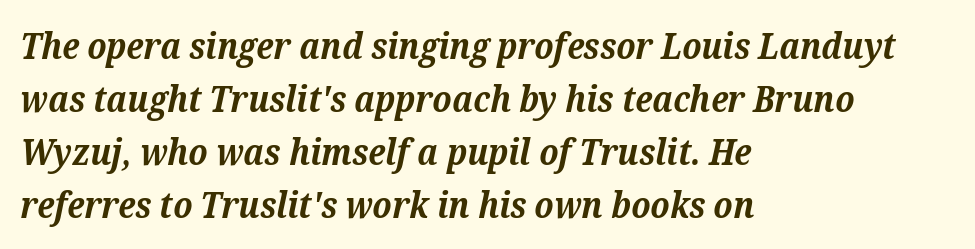
The image shows 36 px bold serif type, italic (leaning right); set left-aligned, normal line spacing (1.47x), normal letter spacing, not underlined; medium stroke contrast and a medium x-height.
